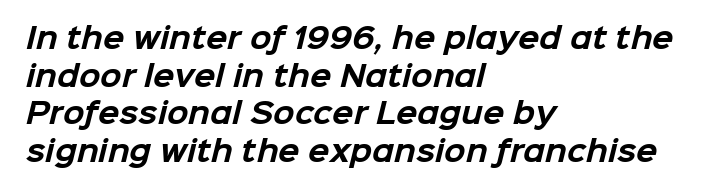
{"serif": "no", "bold": "yes", "weight": "bold", "width": "normal", "stroke_contrast": "low", "x_height": "medium", "monospaced": "no", "underline": "no", "align": "left", "line_spacing": "normal", "line_spacing_ratio": 1.34, "letter_spacing": "normal", "letter_spacing_em": 0.0, "glyph_px": 28}
